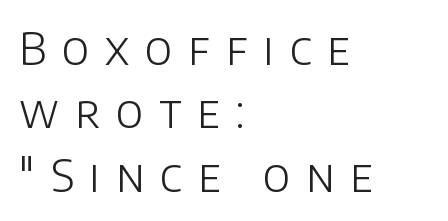
Q: Is the text bold? A: No.
Q: Is the text italic (slanted)? A: No, it is upright.
Q: Is the typeface a serif or a sans-serif typeface? A: Sans-serif.
Q: Is the text underlined? A: No.
Q: How is the paragraph aligned? A: Left-aligned.
Q: Is the spacing between letters normal or unusually wide? A: Unusually wide.
Q: Is the spacing between lines tight, normal or loose? A: Normal.
Q: Width (condensed, normal, or wide)? A: Normal.
Q: Stroke contrast? A: Low.
Q: x-height? A: Large.
Q: Monospaced? A: No.
